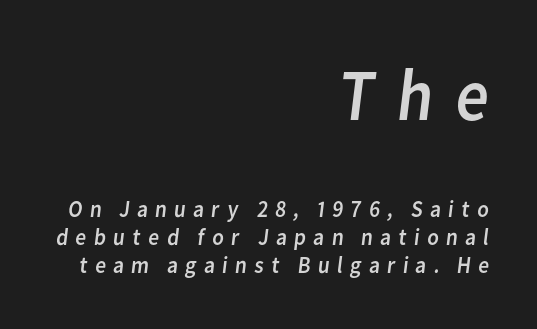
{"serif": "no", "bold": "no", "weight": "regular", "width": "normal", "stroke_contrast": "low", "x_height": "medium", "monospaced": "no", "underline": "no", "align": "right", "line_spacing_ratio": 1.18, "letter_spacing": "wide", "letter_spacing_em": 0.27, "larger_block": "first", "size_ratio": 3.04, "glyph_px": 73}
